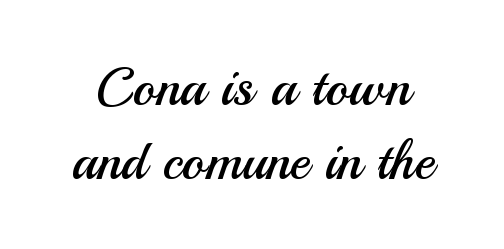
{"serif": "no", "bold": "no", "weight": "regular", "width": "normal", "stroke_contrast": "medium", "x_height": "small", "monospaced": "no", "underline": "no", "line_spacing": "normal", "line_spacing_ratio": 1.37, "letter_spacing": "normal", "letter_spacing_em": 0.0, "glyph_px": 54}
